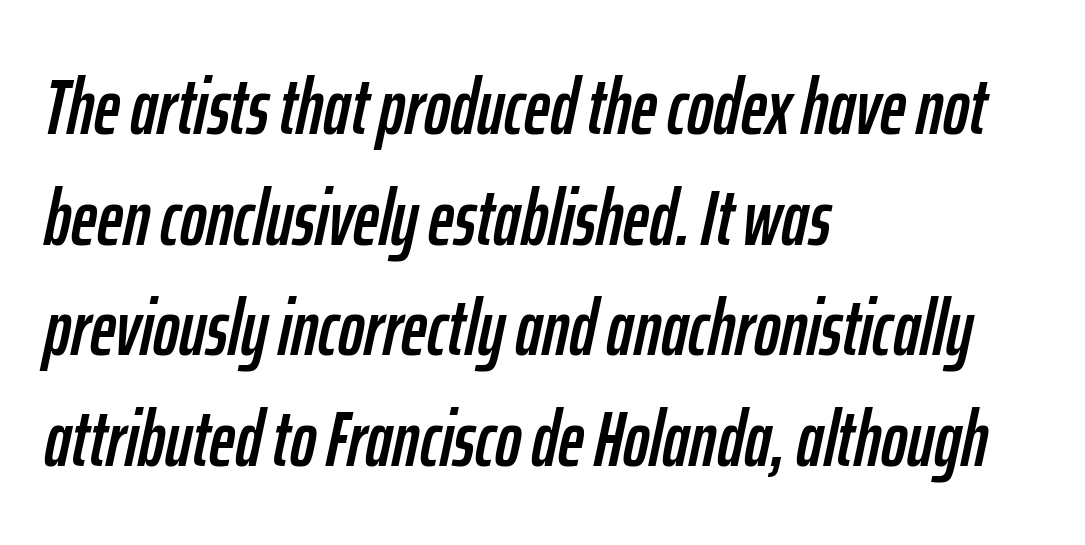
Standard letterfit; no display-style spreading of the glyphs. Does the leading feel generous? No, just average. Varying glyph widths throughout — classic text-font behaviour. It's the slanting kind of type. Is the block centered? No — it sits flush against the left margin. Bare-footed words on every line.
